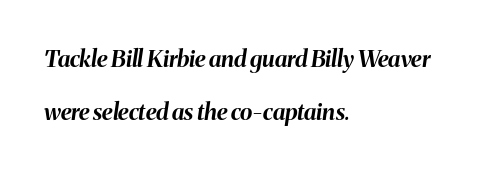
This sample is left-justified, so line endings fall wherever the words run out. Leading is clearly above the norm, producing a sparse column. Strokes here are thick enough to call this a true bold. There's an unmistakable incline to the writing here. The tracking reads as untouched default to a designer's eye. Type without underlining.
